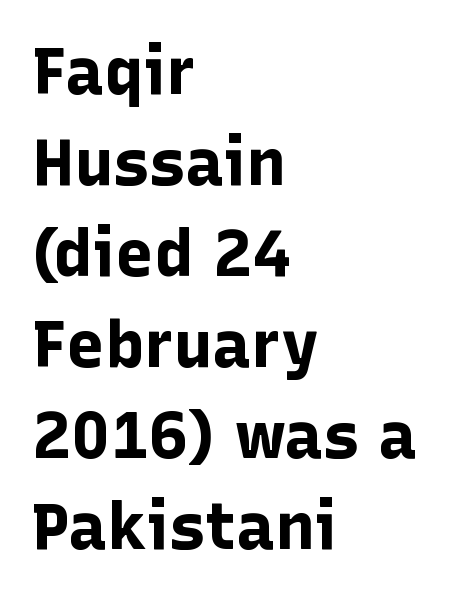
The image shows 65 px bold sans-serif type, upright; set left-aligned, normal line spacing (1.4x), normal letter spacing, not underlined; low stroke contrast and a medium x-height.
